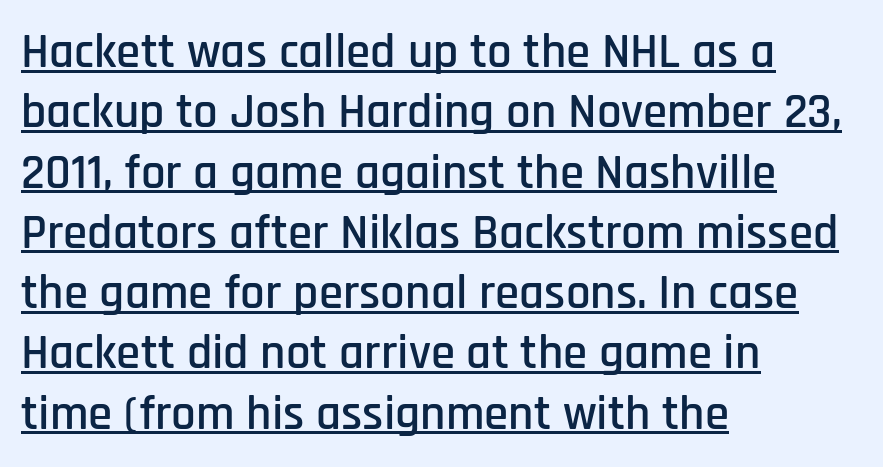
{"serif": "no", "italic": "no", "width": "condensed", "stroke_contrast": "low", "x_height": "large", "monospaced": "no", "underline": "yes", "align": "left", "line_spacing_ratio": 1.23, "letter_spacing": "normal", "letter_spacing_em": 0.0, "glyph_px": 49}
